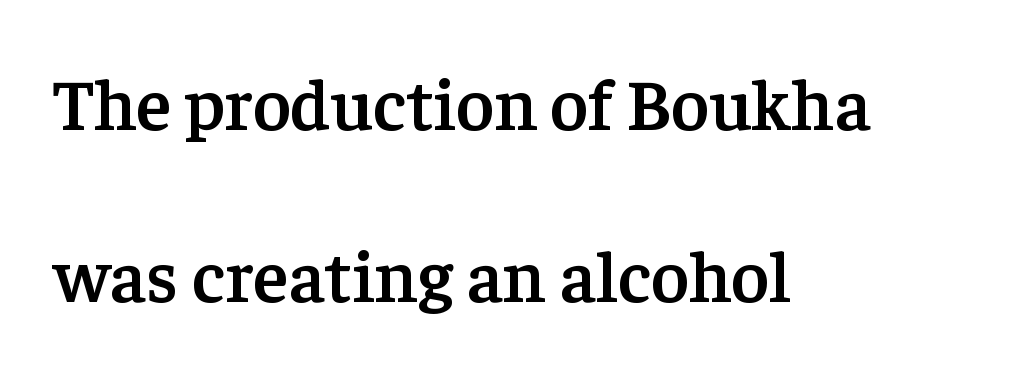
Q: Is the text bold? A: Semi-bold.
Q: Is the text italic (slanted)? A: No, it is upright.
Q: Is the typeface a serif or a sans-serif typeface? A: Serif.
Q: Is the text underlined? A: No.
Q: How is the paragraph aligned? A: Left-aligned.
Q: Is the spacing between letters normal or unusually wide? A: Normal.
Q: Is the spacing between lines tight, normal or loose? A: Loose.
Q: Width (condensed, normal, or wide)? A: Normal.
Q: Stroke contrast? A: Low.
Q: x-height? A: Medium.
Q: Monospaced? A: No.
